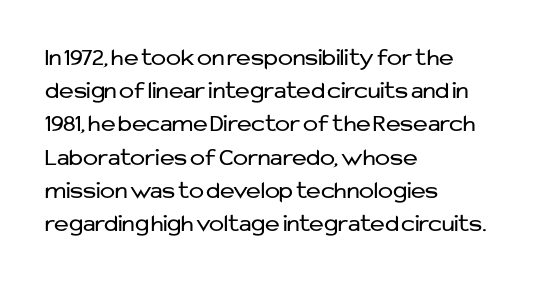
These lines sit exactly where default settings would place them. Decoration check: the copy has no underline. The typeface has the unassuming heft of standard copy or less. Horizontal alignment here is leftward, the default for most running prose.
